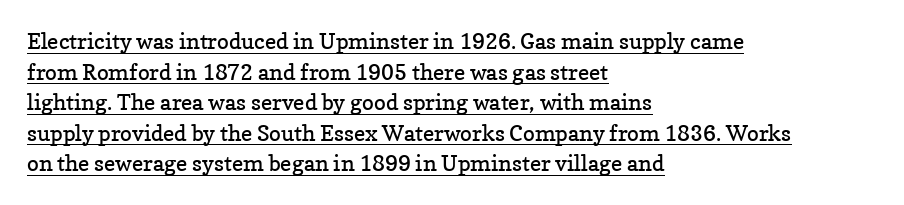
The image shows 22 px text type, upright; set left-aligned, normal line spacing (1.39x), normal letter spacing, underlined.
